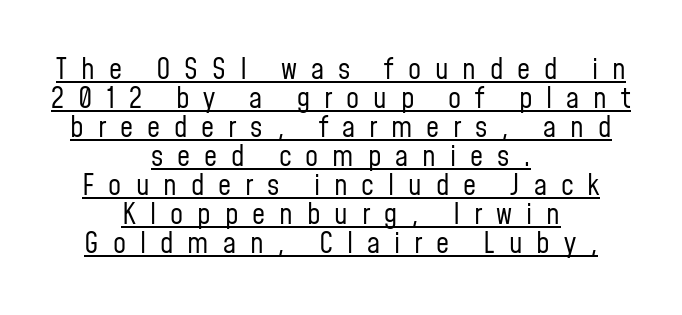
If you drew a line through each stem, it would be perfectly vertical. The face used here is proportionally spaced, like ordinary book or web type. Visually the block forms a symmetrical silhouette, jagged on both flanks. Stroke thickness stays within the range of a standard reading face or lighter.
